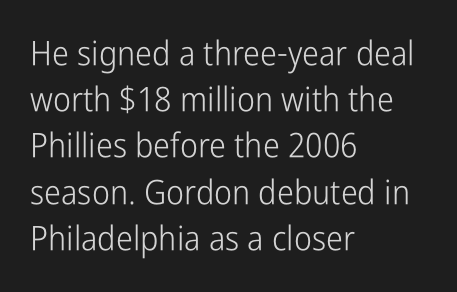
Q: Is the text bold? A: No.
Q: Is the text italic (slanted)? A: No, it is upright.
Q: Is the typeface a serif or a sans-serif typeface? A: Sans-serif.
Q: Is the text underlined? A: No.
Q: How is the paragraph aligned? A: Left-aligned.
Q: Is the spacing between letters normal or unusually wide? A: Normal.
Q: Is the spacing between lines tight, normal or loose? A: Normal.
Q: Width (condensed, normal, or wide)? A: Condensed.
Q: Stroke contrast? A: Low.
Q: x-height? A: Medium.
Q: Monospaced? A: No.
